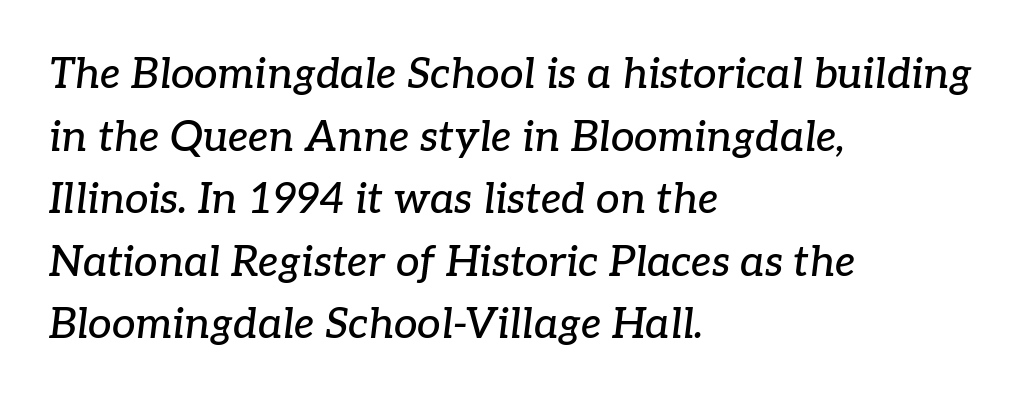
The image shows 42 px serif type, italic (leaning right); set left-aligned, normal line spacing (1.49x), normal letter spacing, not underlined; low stroke contrast and a medium x-height.
